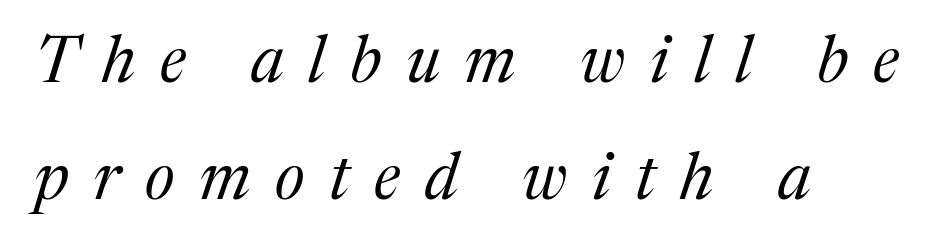
Q: Is the text bold? A: No.
Q: Is the text italic (slanted)? A: Yes, it leans right by about 17 degrees.
Q: Is the typeface a serif or a sans-serif typeface? A: Serif.
Q: Is the text underlined? A: No.
Q: How is the paragraph aligned? A: Left-aligned.
Q: Is the spacing between letters normal or unusually wide? A: Unusually wide.
Q: Width (condensed, normal, or wide)? A: Normal.
Q: Stroke contrast? A: Medium.
Q: x-height? A: Medium.
Q: Monospaced? A: No.
